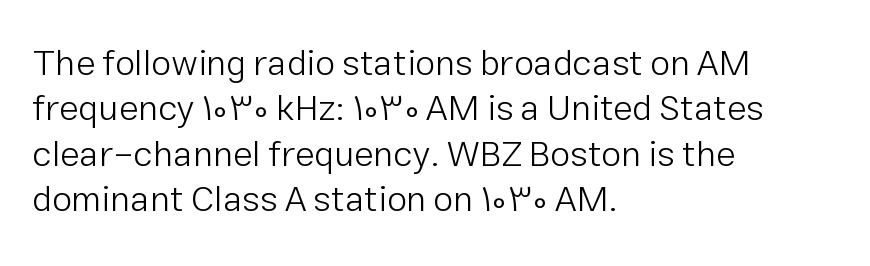
{"serif": "no", "italic": "no", "bold": "no", "weight": "light", "width": "normal", "stroke_contrast": "low", "x_height": "medium", "monospaced": "no", "underline": "no", "align": "left", "line_spacing": "normal", "line_spacing_ratio": 1.26, "letter_spacing": "normal", "letter_spacing_em": 0.0, "glyph_px": 36}
